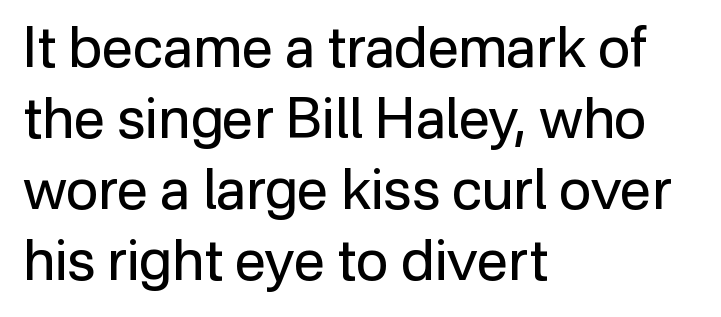
{"serif": "no", "italic": "no", "bold": "no", "weight": "regular", "width": "normal", "stroke_contrast": "low", "x_height": "medium", "monospaced": "no", "underline": "no", "align": "left", "line_spacing": "normal", "line_spacing_ratio": 1.27, "letter_spacing": "normal", "letter_spacing_em": 0.0, "glyph_px": 56}
